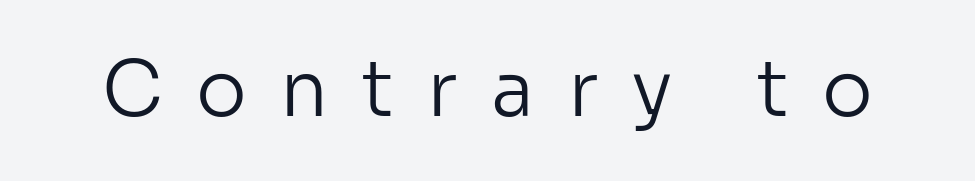
{"serif": "no", "italic": "no", "bold": "no", "weight": "regular", "width": "normal", "stroke_contrast": "low", "x_height": "medium", "monospaced": "no", "underline": "no", "letter_spacing": "wide", "letter_spacing_em": 0.44, "glyph_px": 76}
